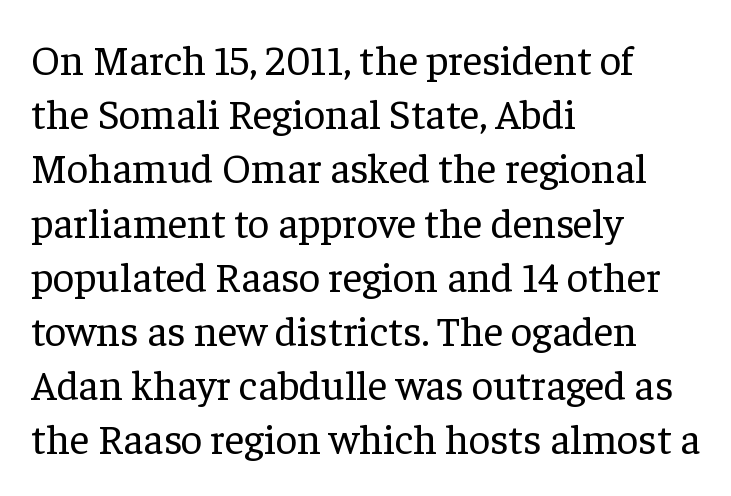
{"serif": "yes", "italic": "no", "bold": "no", "weight": "regular", "width": "normal", "stroke_contrast": "low", "x_height": "medium", "monospaced": "no", "underline": "no", "align": "left", "line_spacing": "normal", "line_spacing_ratio": 1.29, "letter_spacing": "normal", "letter_spacing_em": 0.0, "glyph_px": 42}
